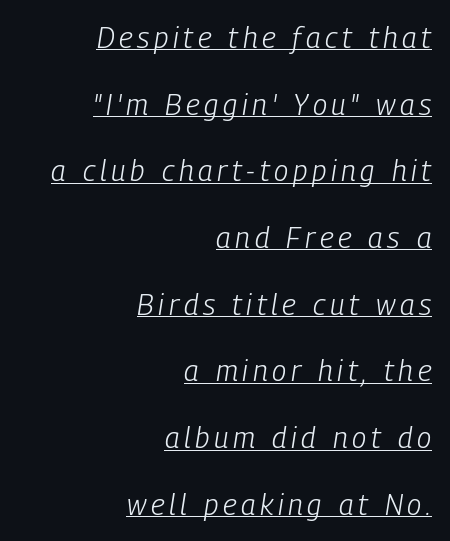
The image shows 29 px light, condensed type, italic (leaning right); set right-aligned, loose line spacing (2.3x), underlined; low stroke contrast and a medium x-height.
